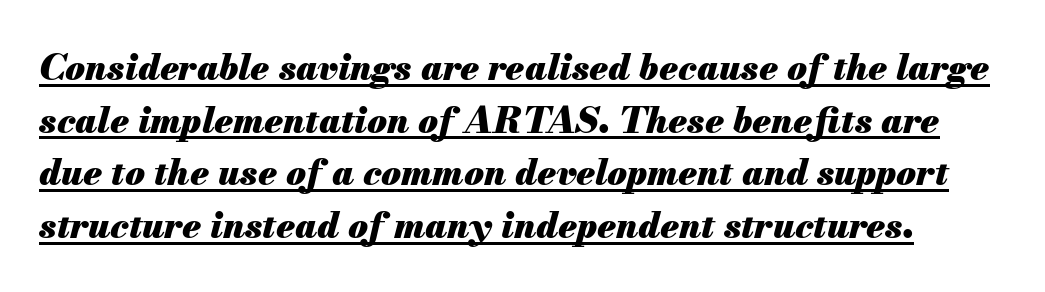
Q: Is the text bold? A: Yes.
Q: Is the text italic (slanted)? A: Yes, it leans right by about 13 degrees.
Q: Is the text underlined? A: Yes.
Q: Is the spacing between letters normal or unusually wide? A: Normal.
Q: Is the spacing between lines tight, normal or loose? A: Normal.
Q: Width (condensed, normal, or wide)? A: Normal.
Q: Stroke contrast? A: Medium.
Q: x-height? A: Small.
Q: Monospaced? A: No.
